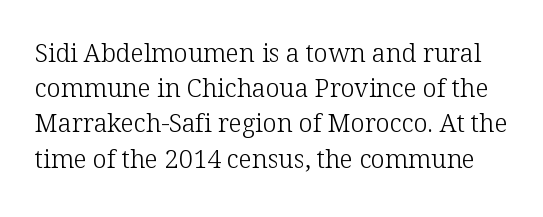
Q: Is the text bold? A: No.
Q: Is the text italic (slanted)? A: No, it is upright.
Q: Is the text underlined? A: No.
Q: Is the spacing between letters normal or unusually wide? A: Normal.
Q: Is the spacing between lines tight, normal or loose? A: Normal.
